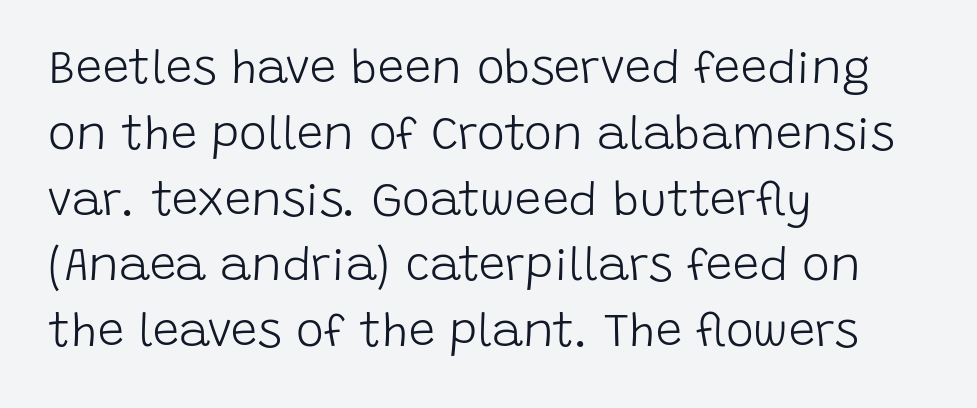
The image shows 47 px light sans-serif type, upright; set left-aligned, normal line spacing (1.4x), normal letter spacing, not underlined; low stroke contrast and a large x-height.
